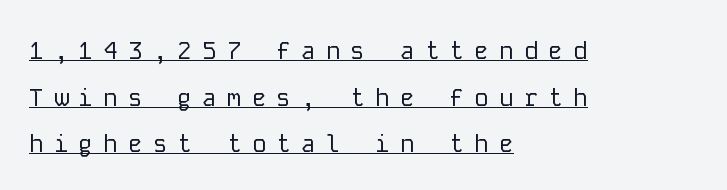
The image shows 24 px text type, upright; set left-aligned, loose line spacing (1.94x), unusually wide letter spacing (+0.43 em), underlined.
